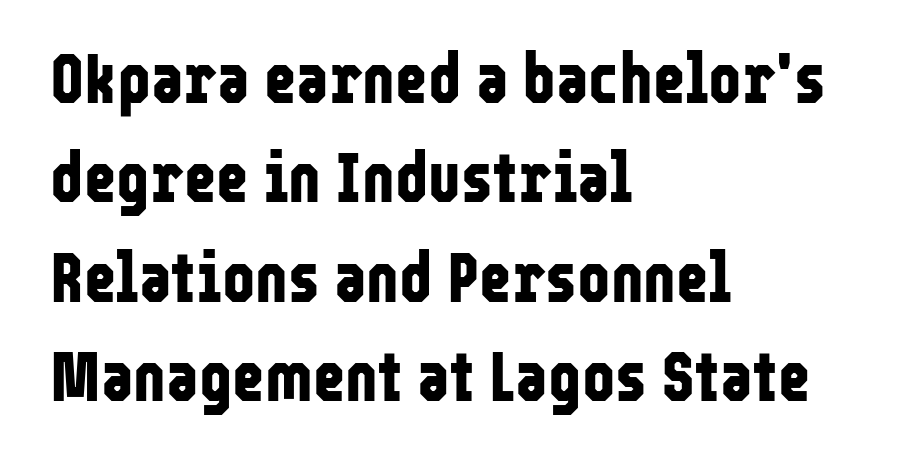
Tracking value appears to be zero — textbook default spacing. These lines are rendered in a variable-pitch font. Regarding leading, the lines here are spaced in the standard way. Anything drawn beneath the words? Only blank space. The glyphs in this specimen are sans serif. In terms of weight, the rendering is a true, heavy bold.
